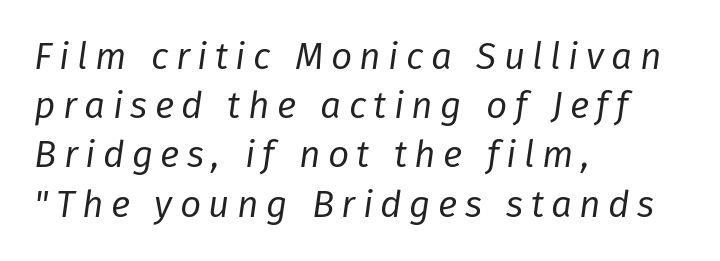
{"italic": "yes", "lean": "right", "slant_degrees": 8, "bold": "no", "weight": "regular", "width": "normal", "stroke_contrast": "low", "x_height": "medium", "monospaced": "no", "underline": "no", "align": "left", "line_spacing": "normal", "line_spacing_ratio": 1.33, "letter_spacing": "wide", "letter_spacing_em": 0.2, "glyph_px": 37}
